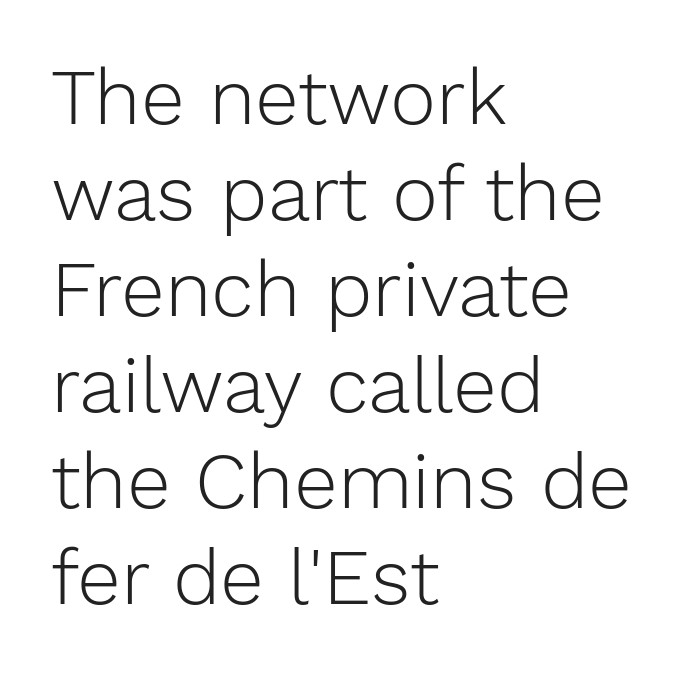
The image shows 78 px light sans-serif type, upright; set left-aligned, line spacing 1.23x, normal letter spacing, not underlined; low stroke contrast and a medium x-height.
